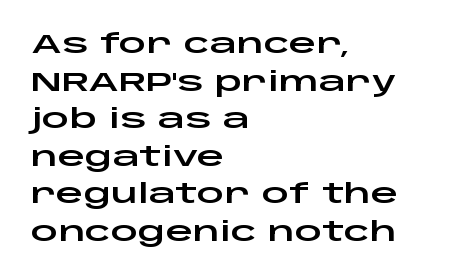
Plain, unruled lines of type. The lines in this sample share a left origin and differ only in where they stop. The specimen reads as upright at a glance. Letter spacing: default. If you measured baseline to baseline, you'd find a middling distance.
